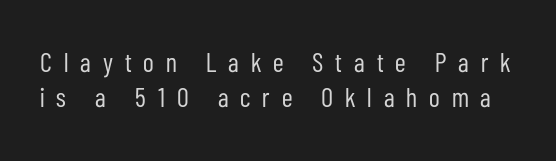
The image shows 27 px text type, upright; set normal line spacing (1.3x), unusually wide letter spacing (+0.44 em), not underlined.
